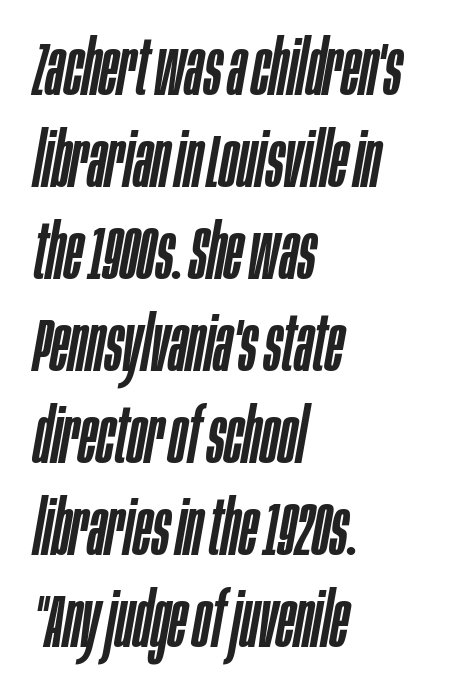
The image shows 76 px condensed type, italic (leaning right); set left-aligned, line spacing 1.21x, normal letter spacing, not underlined; low stroke contrast and a large x-height.
